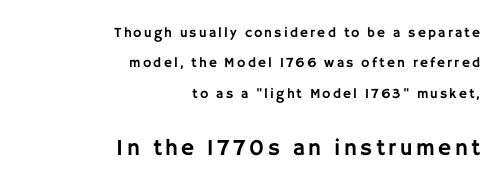
{"italic": "no", "underline": "no", "align": "right", "line_spacing": "loose", "line_spacing_ratio": 2.17, "larger_block": "second", "size_ratio": 1.64, "glyph_px": 23}
